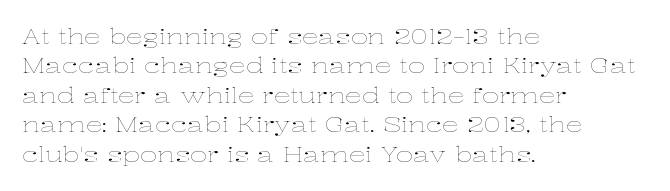
The image shows 21 px text type, upright; set left-aligned, normal line spacing (1.4x), normal letter spacing, not underlined.
